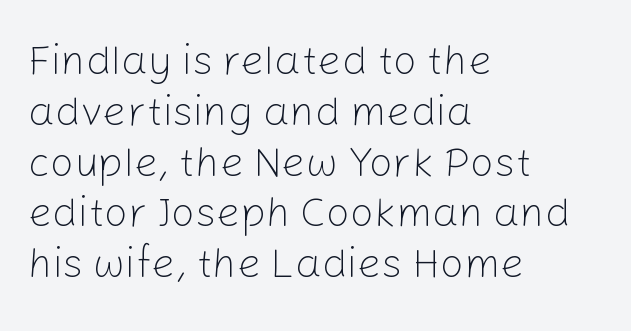
Q: Is the text bold? A: No.
Q: Is the text italic (slanted)? A: No, it is upright.
Q: Is the typeface a serif or a sans-serif typeface? A: Sans-serif.
Q: Is the text underlined? A: No.
Q: How is the paragraph aligned? A: Left-aligned.
Q: Is the spacing between letters normal or unusually wide? A: Normal.
Q: Width (condensed, normal, or wide)? A: Normal.
Q: Stroke contrast? A: Low.
Q: x-height? A: Medium.
Q: Monospaced? A: No.
